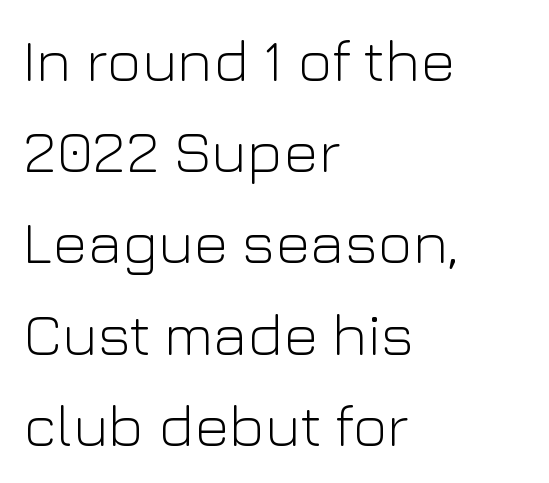
Q: Is the text bold? A: No.
Q: Is the text italic (slanted)? A: No, it is upright.
Q: Is the typeface a serif or a sans-serif typeface? A: Sans-serif.
Q: Is the text underlined? A: No.
Q: How is the paragraph aligned? A: Left-aligned.
Q: Is the spacing between letters normal or unusually wide? A: Normal.
Q: Is the spacing between lines tight, normal or loose? A: Normal.
Q: Width (condensed, normal, or wide)? A: Normal.
Q: Stroke contrast? A: Low.
Q: x-height? A: Medium.
Q: Monospaced? A: No.
